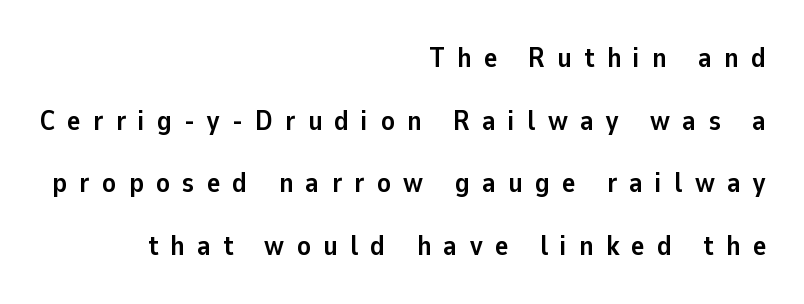
The image shows 28 px semibold sans-serif type, upright; set right-aligned, loose line spacing (2.24x), unusually wide letter spacing (+0.44 em), not underlined; low stroke contrast and a medium x-height.
